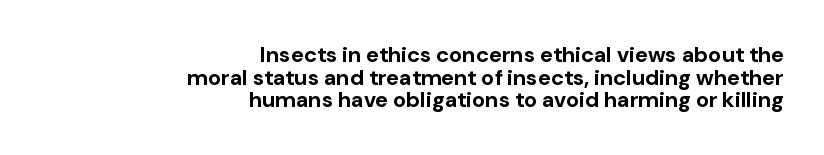
The image shows 22 px bold type, upright; set right-aligned, tight line spacing (1.03x), normal letter spacing, not underlined.
